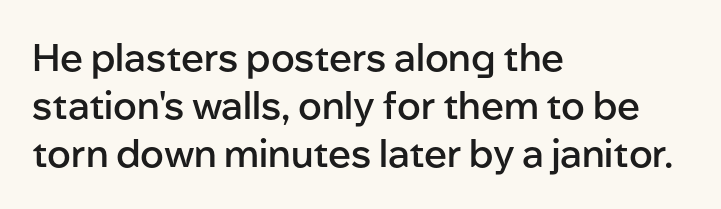
Q: Is the text bold? A: Semi-bold.
Q: Is the text italic (slanted)? A: No, it is upright.
Q: Is the typeface a serif or a sans-serif typeface? A: Sans-serif.
Q: Is the text underlined? A: No.
Q: How is the paragraph aligned? A: Left-aligned.
Q: Is the spacing between letters normal or unusually wide? A: Normal.
Q: Is the spacing between lines tight, normal or loose? A: Normal.
Q: Width (condensed, normal, or wide)? A: Normal.
Q: Stroke contrast? A: Low.
Q: x-height? A: Medium.
Q: Monospaced? A: No.
